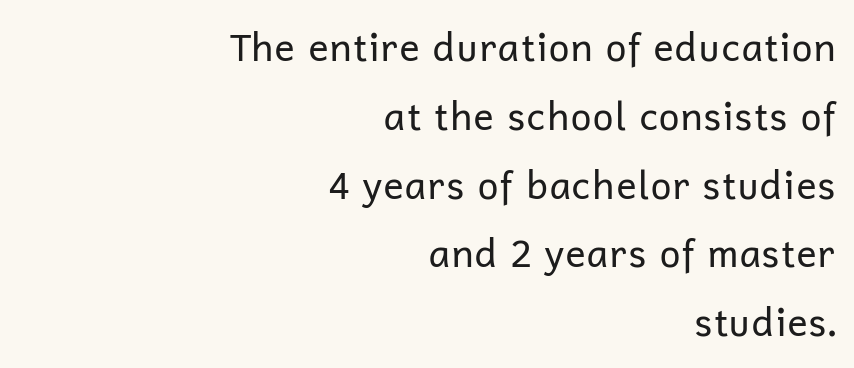
You can tell from the bare stems that sans-serif type was used. These glyphs show unthickened strokes, regular width or finer. Nobody drew a line under any word here. You can tell it's not italic because the verticals are truly vertical. The rendering uses natural spacing where letterforms have individual widths.
